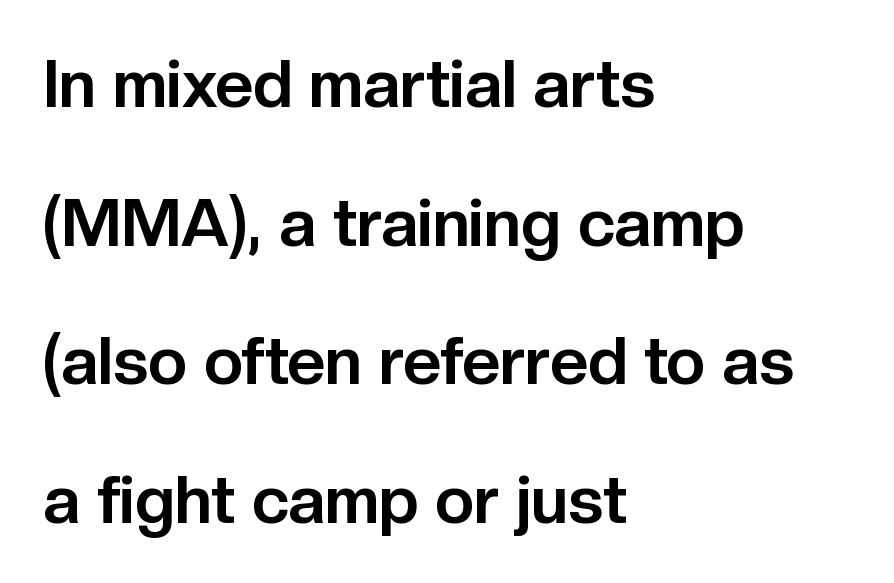
{"serif": "no", "italic": "no", "bold": "yes", "weight": "bold", "width": "normal", "stroke_contrast": "low", "x_height": "medium", "monospaced": "no", "underline": "no", "align": "left", "line_spacing": "loose", "line_spacing_ratio": 2.07, "letter_spacing": "normal", "letter_spacing_em": 0.0, "glyph_px": 67}
